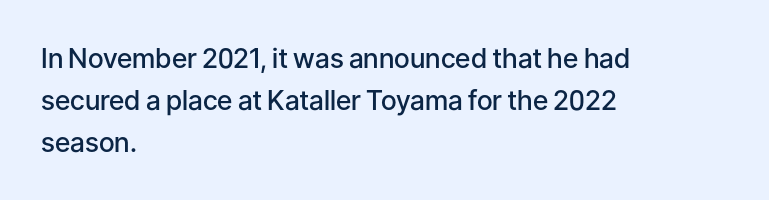
The image shows 27 px text type, upright; set left-aligned, normal line spacing (1.55x), normal letter spacing, not underlined.
